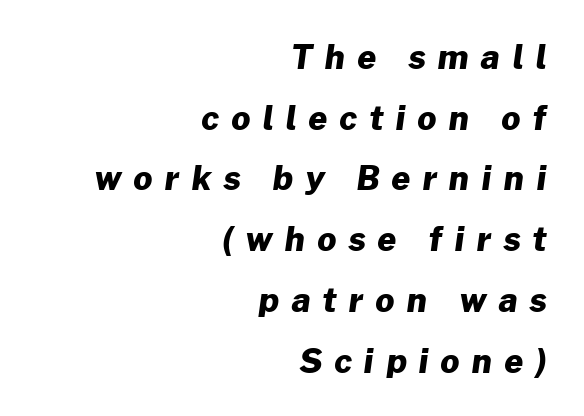
There is plenty of visible air inserted between adjacent glyphs. Plenty of ink on the page — the face is bold. The letters advance in unequal steps, a hallmark of proportional type. The typesetter chose a ragged-left arrangement here. A sans-serif font was chosen for this passage. Descender tails drop into unmarked territory.
